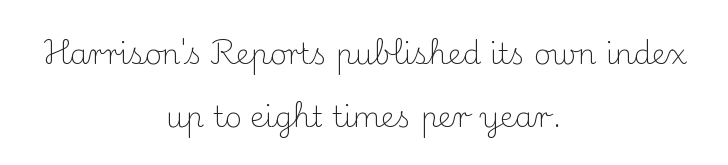
Q: Is the text bold? A: No.
Q: Is the text italic (slanted)? A: No, it is upright.
Q: Is the typeface a serif or a sans-serif typeface? A: Serif.
Q: Is the text underlined? A: No.
Q: How is the paragraph aligned? A: Centered.
Q: Is the spacing between letters normal or unusually wide? A: Normal.
Q: Is the spacing between lines tight, normal or loose? A: Loose.
Q: Width (condensed, normal, or wide)? A: Normal.
Q: Stroke contrast? A: Medium.
Q: x-height? A: Small.
Q: Monospaced? A: No.
